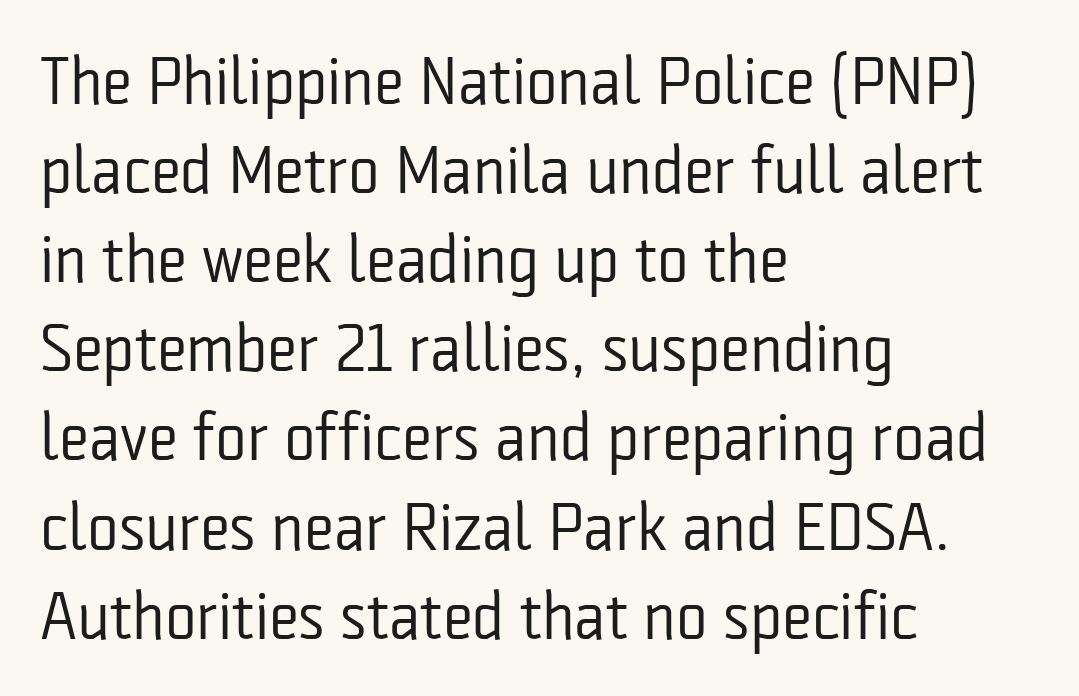
Q: Is the text bold? A: No.
Q: Is the text italic (slanted)? A: No, it is upright.
Q: Is the typeface a serif or a sans-serif typeface? A: Sans-serif.
Q: Is the text underlined? A: No.
Q: How is the paragraph aligned? A: Left-aligned.
Q: Is the spacing between letters normal or unusually wide? A: Normal.
Q: Is the spacing between lines tight, normal or loose? A: Normal.
Q: Width (condensed, normal, or wide)? A: Condensed.
Q: Stroke contrast? A: Low.
Q: x-height? A: Medium.
Q: Monospaced? A: No.
